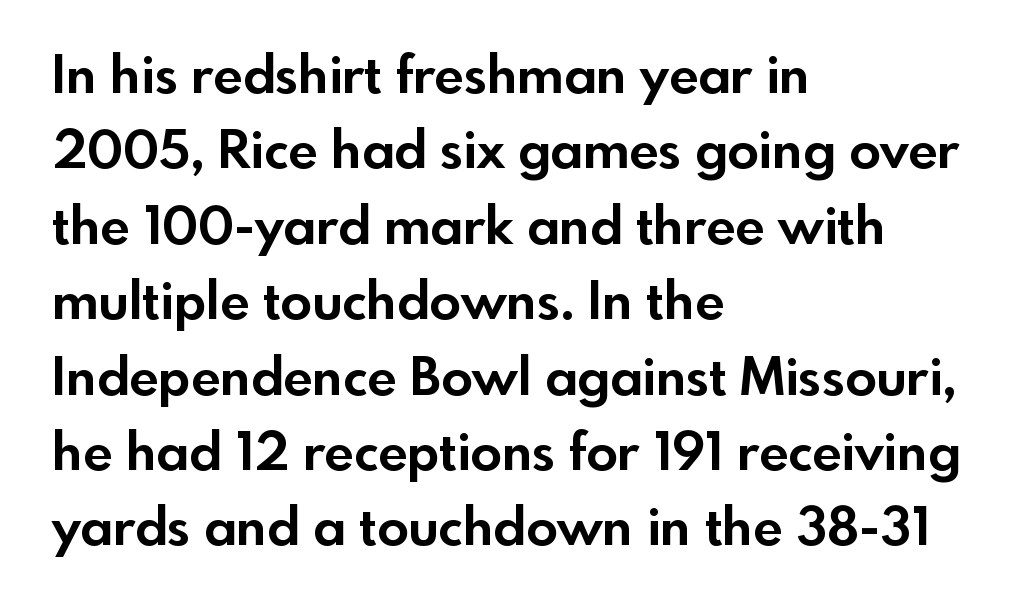
The image shows 52 px bold sans-serif type, upright; set left-aligned, normal line spacing (1.45x), normal letter spacing, not underlined; a small x-height.
